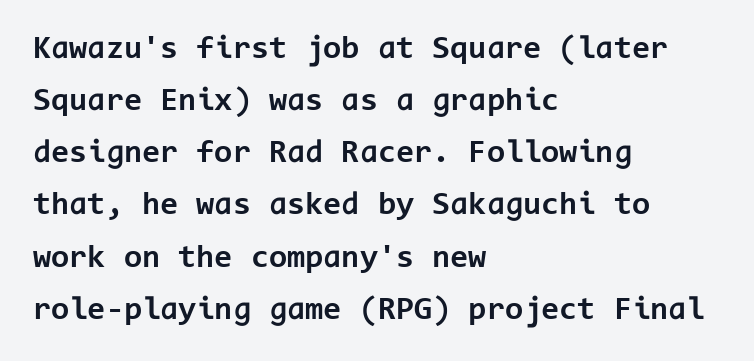
Look at the tracking — it's just the regular setting, nothing added. Rule under the text: the space is simply empty. A typesetter would mark this as roman, not italic. The face used here is a sans, in the tradition of grotesques and geometrics. Pretty heavy lettering here — definitely bold.
